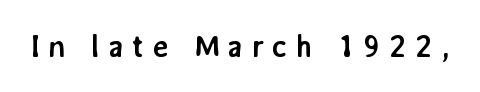
Q: Is the text bold? A: Yes.
Q: Is the text italic (slanted)? A: No, it is upright.
Q: Is the typeface a serif or a sans-serif typeface? A: Sans-serif.
Q: Is the text underlined? A: No.
Q: Is the spacing between letters normal or unusually wide? A: Unusually wide.
Q: Width (condensed, normal, or wide)? A: Normal.
Q: Stroke contrast? A: Low.
Q: x-height? A: Medium.
Q: Monospaced? A: No.
